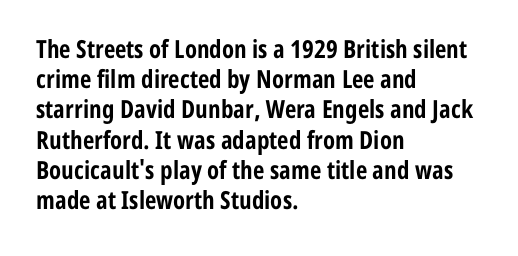
The image shows 25 px bold type, upright; set left-aligned, line spacing 1.21x, normal letter spacing, not underlined.
